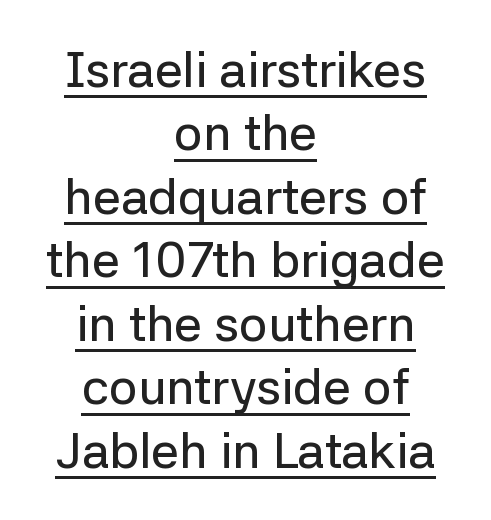
The image shows 50 px sans-serif type, upright; set centered, normal line spacing (1.27x), normal letter spacing, underlined; low stroke contrast and a medium x-height.
